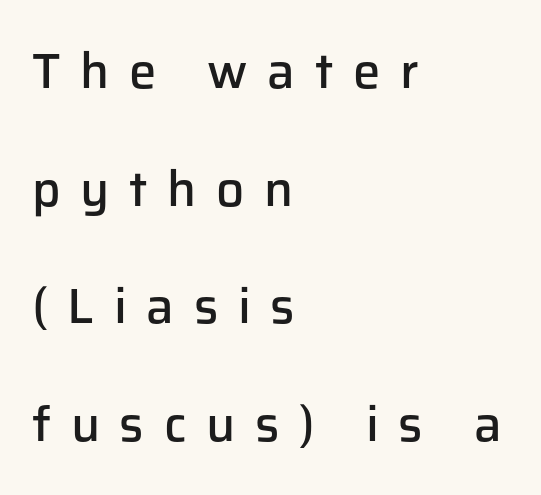
{"serif": "no", "italic": "no", "bold": "semi", "weight": "semibold", "width": "normal", "stroke_contrast": "low", "x_height": "medium", "monospaced": "no", "underline": "no", "align": "left", "line_spacing": "loose", "line_spacing_ratio": 2.4, "letter_spacing": "wide", "letter_spacing_em": 0.4, "glyph_px": 49}
